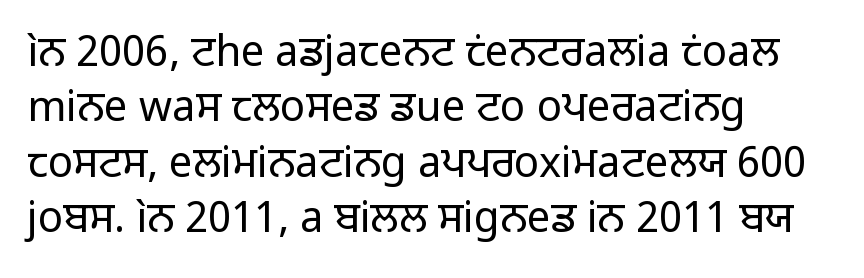
Q: Is the text bold? A: No.
Q: Is the text italic (slanted)? A: No, it is upright.
Q: Is the typeface a serif or a sans-serif typeface? A: Sans-serif.
Q: Is the text underlined? A: No.
Q: How is the paragraph aligned? A: Left-aligned.
Q: Is the spacing between letters normal or unusually wide? A: Normal.
Q: Is the spacing between lines tight, normal or loose? A: Normal.
Q: Width (condensed, normal, or wide)? A: Normal.
Q: Stroke contrast? A: Low.
Q: x-height? A: Medium.
Q: Monospaced? A: No.
